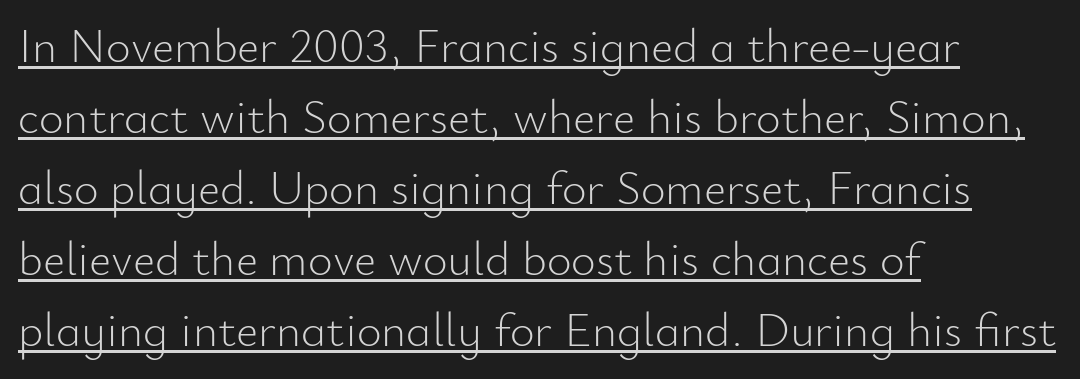
Q: Is the text bold? A: No.
Q: Is the text italic (slanted)? A: No, it is upright.
Q: Is the typeface a serif or a sans-serif typeface? A: Sans-serif.
Q: Is the text underlined? A: Yes.
Q: How is the paragraph aligned? A: Left-aligned.
Q: Is the spacing between letters normal or unusually wide? A: Normal.
Q: Is the spacing between lines tight, normal or loose? A: Normal.
Q: Width (condensed, normal, or wide)? A: Normal.
Q: Stroke contrast? A: Low.
Q: x-height? A: Small.
Q: Monospaced? A: No.
